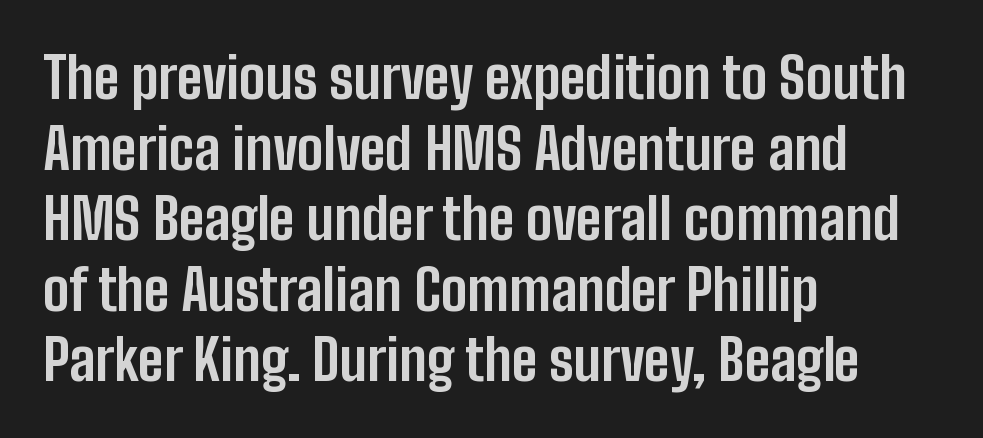
Does extra space separate the letters? No, they use regular spacing. Check the space under the baseline: it is left empty. Type style note: lacks serifs. Caption: bold face, heavy strokes. The rows are spaced the way most documents space them. The passage is arranged the way most books set body copy — flush left.
